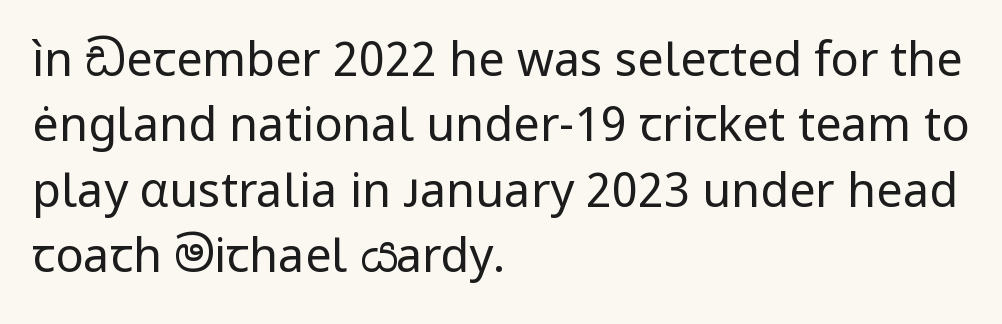
{"serif": "no", "italic": "no", "bold": "no", "weight": "regular", "width": "normal", "stroke_contrast": "low", "x_height": "medium", "monospaced": "no", "underline": "no", "align": "left", "line_spacing": "normal", "line_spacing_ratio": 1.39, "letter_spacing": "normal", "letter_spacing_em": 0.0, "glyph_px": 47}
